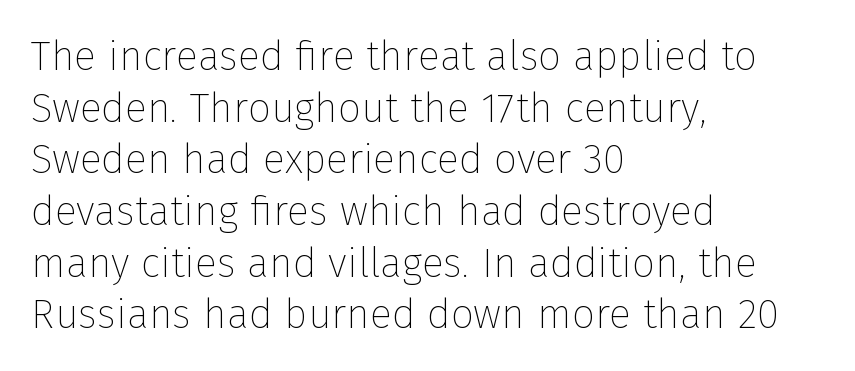
Q: Is the text bold? A: No.
Q: Is the text italic (slanted)? A: No, it is upright.
Q: Is the typeface a serif or a sans-serif typeface? A: Sans-serif.
Q: Is the text underlined? A: No.
Q: How is the paragraph aligned? A: Left-aligned.
Q: Is the spacing between letters normal or unusually wide? A: Normal.
Q: Is the spacing between lines tight, normal or loose? A: Normal.
Q: Width (condensed, normal, or wide)? A: Normal.
Q: Stroke contrast? A: Low.
Q: x-height? A: Medium.
Q: Monospaced? A: No.
